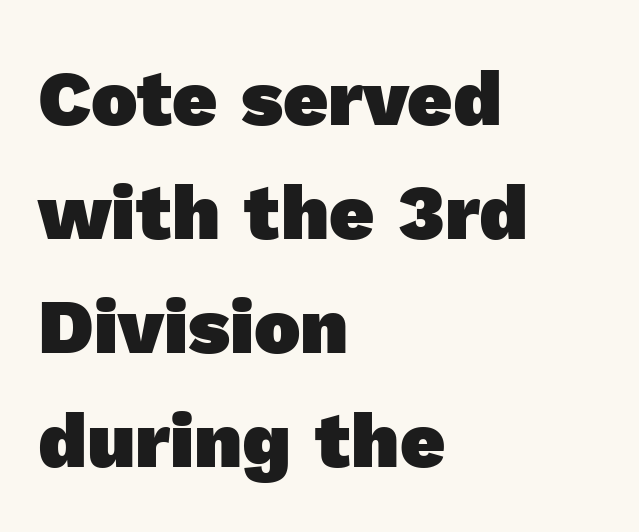
{"serif": "no", "bold": "yes", "weight": "heavy", "width": "normal", "x_height": "medium", "monospaced": "no", "underline": "no", "align": "left", "line_spacing": "normal", "line_spacing_ratio": 1.46, "letter_spacing": "normal", "letter_spacing_em": 0.0, "glyph_px": 78}
